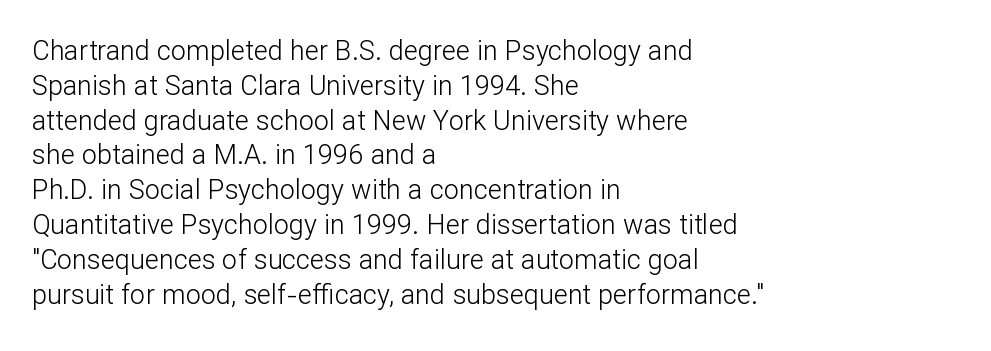
The image shows 27 px text type, upright; set left-aligned, normal line spacing (1.29x), normal letter spacing, not underlined.
